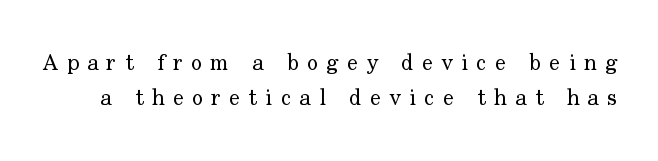
The image shows 23 px text type, upright; set normal line spacing (1.52x), unusually wide letter spacing (+0.36 em), not underlined.
